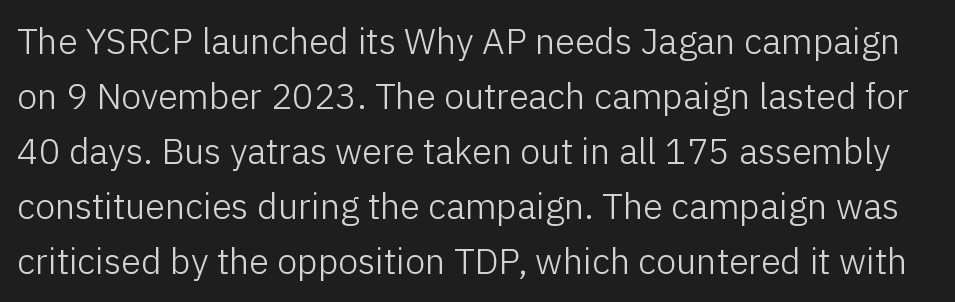
The image shows 36 px light sans-serif type, upright; set normal line spacing (1.53x), normal letter spacing, not underlined; low stroke contrast and a medium x-height.
